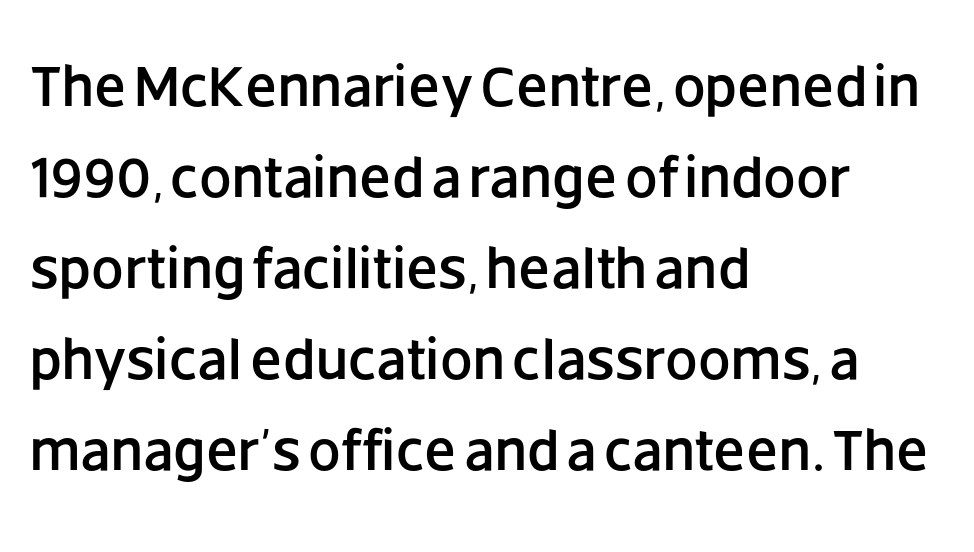
The image shows 58 px sans-serif type, upright; set left-aligned, normal line spacing (1.57x), normal letter spacing, not underlined; low stroke contrast and a large x-height.
